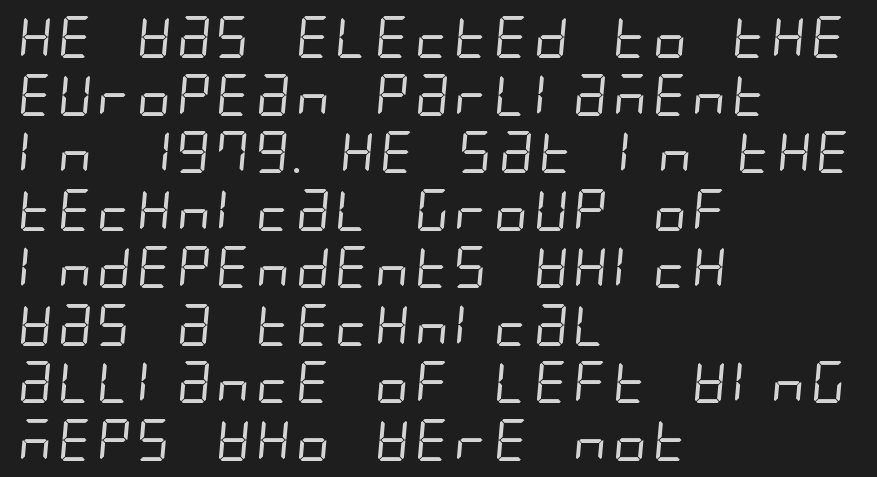
Q: Is the text bold? A: No.
Q: Is the typeface a serif or a sans-serif typeface? A: Sans-serif.
Q: Is the text underlined? A: No.
Q: How is the paragraph aligned? A: Left-aligned.
Q: Is the spacing between letters normal or unusually wide? A: Normal.
Q: Is the spacing between lines tight, normal or loose? A: Normal.
Q: Width (condensed, normal, or wide)? A: Condensed.
Q: Stroke contrast? A: Low.
Q: x-height? A: Large.
